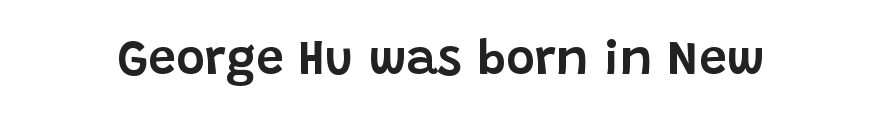
{"serif": "no", "italic": "no", "width": "normal", "stroke_contrast": "low", "x_height": "large", "monospaced": "no", "underline": "no", "letter_spacing": "normal", "letter_spacing_em": 0.0, "glyph_px": 49}
